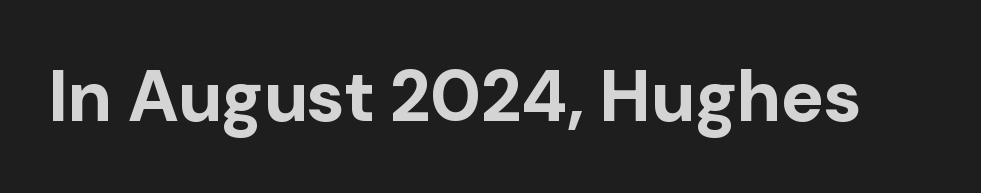
Words appear dense and cohesive because spacing is normal. The passage shown is emphatically bold. Are there feet on the stems? There aren't — it's a sans. You can tell it's not italic because the verticals are truly vertical. A clean baseline with only descenders dipping below it. This sample has the flowing, uneven cadence of proportional lettering.
